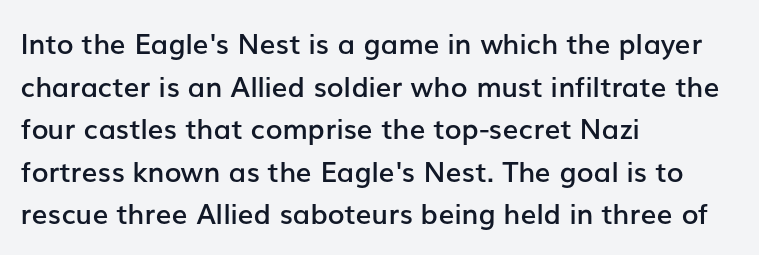
This is sans-serif lettering, the kind often seen on screens and signage. A roman cut, with each character standing at attention. Clear beneath every line of the passage. Semibold letterforms, between regular and bold. The passage shown is typed in a proportional face where columns would drift.
